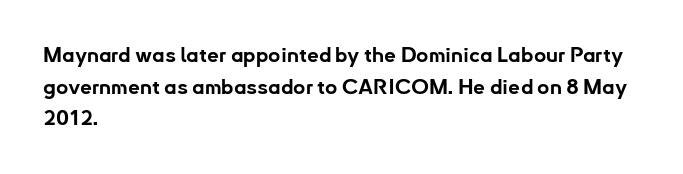
Q: Is the text bold? A: Yes.
Q: Is the text italic (slanted)? A: No, it is upright.
Q: Is the text underlined? A: No.
Q: How is the paragraph aligned? A: Left-aligned.
Q: Is the spacing between letters normal or unusually wide? A: Normal.
Q: Is the spacing between lines tight, normal or loose? A: Normal.
